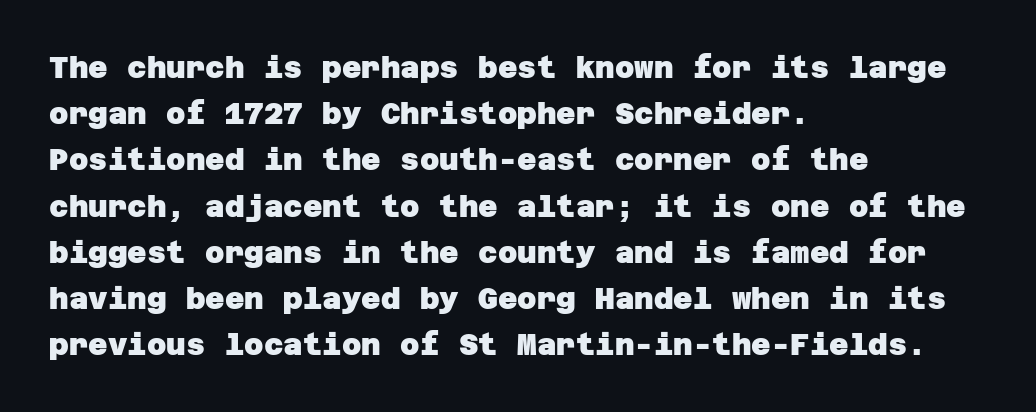
A full-strength bold gives these letters their thick strokes. The glyphs in this specimen are sans serif. Line spacing here is normal. The horizontal fit of the characters is conventional and even. Horizontal alignment here is leftward, the default for most running prose.
